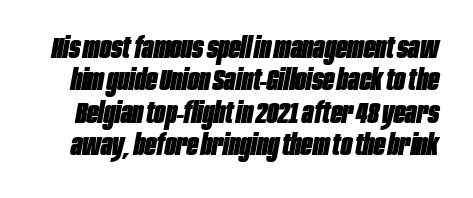
The image shows 30 px heavy, condensed type, italic (leaning right); set tight line spacing (1.08x), normal letter spacing, not underlined; low stroke contrast and a large x-height.
